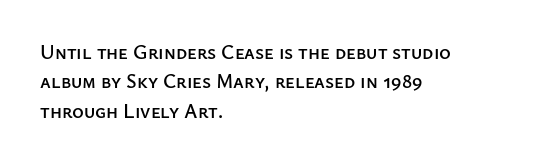
The image shows 20 px text type, upright; set left-aligned, normal line spacing (1.47x), normal letter spacing, not underlined.
